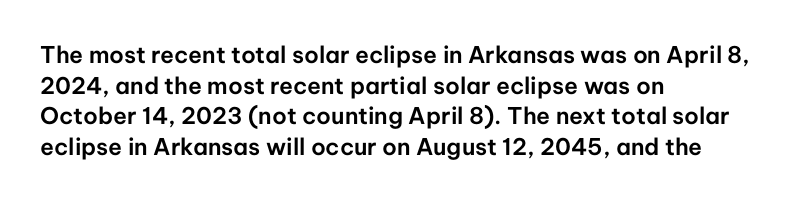
The image shows 23 px text type, upright; set left-aligned, normal line spacing (1.33x), normal letter spacing, not underlined.
